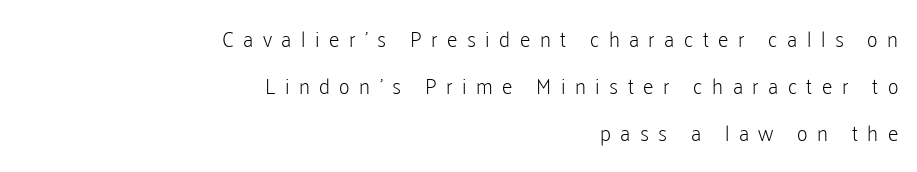
Q: Is the text bold? A: No.
Q: Is the text italic (slanted)? A: No, it is upright.
Q: Is the text underlined? A: No.
Q: How is the paragraph aligned? A: Right-aligned.
Q: Is the spacing between letters normal or unusually wide? A: Unusually wide.
Q: Is the spacing between lines tight, normal or loose? A: Loose.
